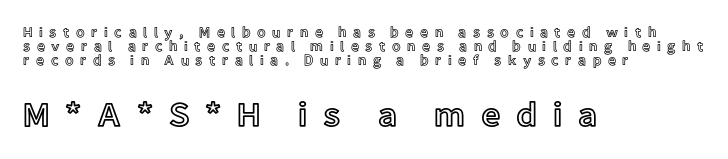
Q: Is the text italic (slanted)? A: No, it is upright.
Q: Is the text underlined? A: No.
Q: How is the paragraph aligned? A: Left-aligned.
Q: Is the spacing between letters normal or unusually wide? A: Unusually wide.
Q: Is the spacing between lines tight, normal or loose? A: Tight.
Q: Which block of text is set in a larger size, the first (top) or the second (bottom)? A: The second (bottom) one.
Q: Width (condensed, normal, or wide)? A: Normal.
Q: x-height? A: Medium.
Q: Monospaced? A: No.
